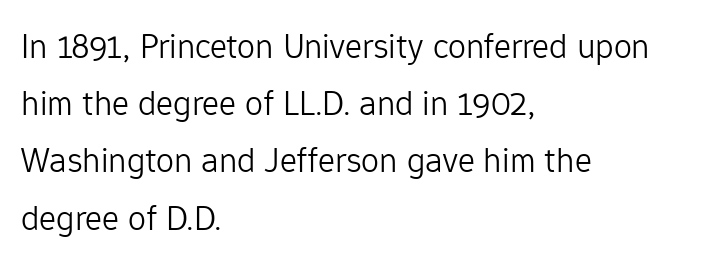
Line starts are locked; line ends wander. You could not count columns in this text — the font is proportionally spaced. The line texture is even and compact thanks to regular tracking. Examine the stroke ends and you'll find no serifs.
